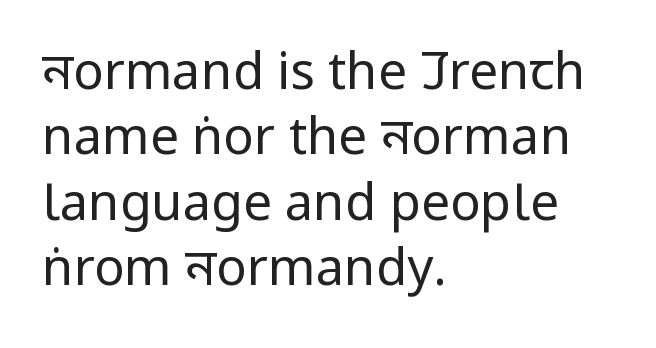
The image shows 51 px regular-weight, condensed sans-serif type, upright; set left-aligned, normal line spacing (1.28x), normal letter spacing, not underlined; low stroke contrast and a large x-height.
